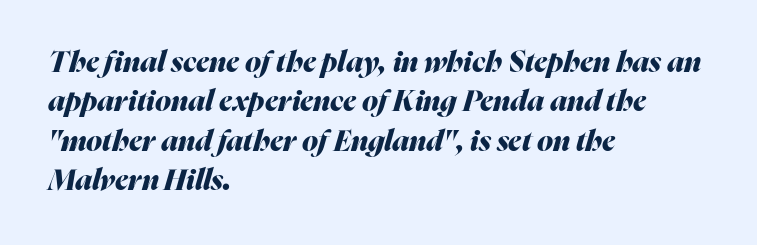
{"italic": "yes", "lean": "right", "slant_degrees": 16, "bold": "yes", "weight": "heavy", "width": "normal", "stroke_contrast": "medium", "x_height": "medium", "monospaced": "no", "underline": "no", "align": "left", "line_spacing": "normal", "line_spacing_ratio": 1.36, "letter_spacing": "normal", "letter_spacing_em": 0.0, "glyph_px": 29}
